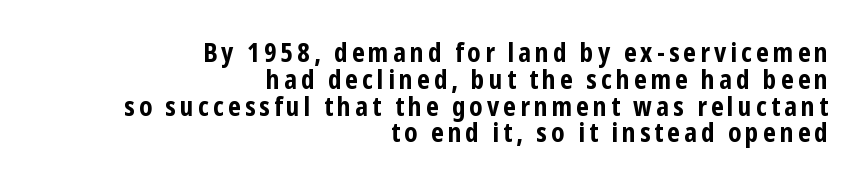
The image shows 26 px bold type, upright; set right-aligned, tight line spacing (1.03x), not underlined.
